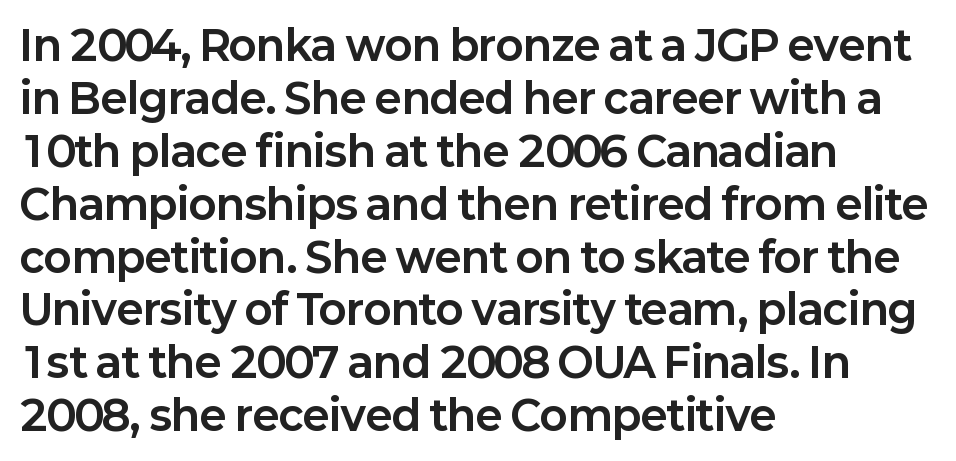
Teacher's note: observe the even left margin — that is flush-left alignment. Nothing unusual about the tracking: characters are spaced as the font intends. Each glyph is drawn with heavy, bold strokes. Does the lettering tilt? It doesn't — this is upright. One glance says typical: line gaps are just what's usual.
